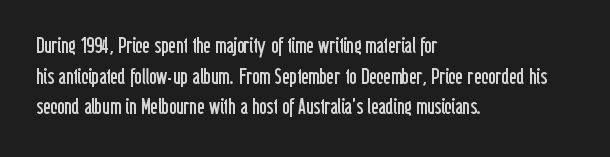
Q: Is the text bold? A: No.
Q: Is the text italic (slanted)? A: No, it is upright.
Q: Is the text underlined? A: No.
Q: How is the paragraph aligned? A: Left-aligned.
Q: Is the spacing between letters normal or unusually wide? A: Normal.
Q: Is the spacing between lines tight, normal or loose? A: Normal.
